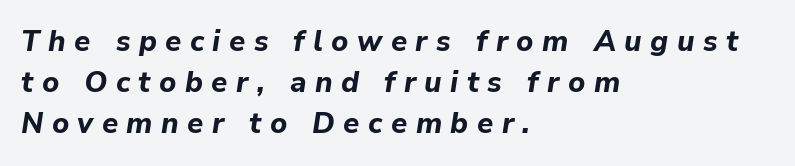
Q: Is the text bold? A: Yes.
Q: Is the text italic (slanted)? A: Yes, it leans right by about 9 degrees.
Q: Is the text underlined? A: No.
Q: How is the paragraph aligned? A: Left-aligned.
Q: Is the spacing between letters normal or unusually wide? A: Unusually wide.
Q: Is the spacing between lines tight, normal or loose? A: Normal.
Q: Width (condensed, normal, or wide)? A: Normal.
Q: Stroke contrast? A: Low.
Q: x-height? A: Medium.
Q: Monospaced? A: No.
